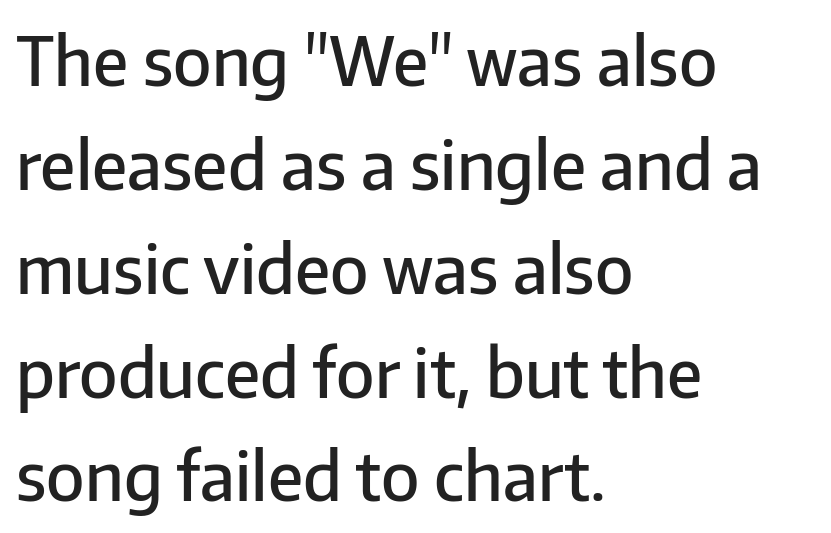
Q: Is the text bold? A: Semi-bold.
Q: Is the text italic (slanted)? A: No, it is upright.
Q: Is the typeface a serif or a sans-serif typeface? A: Sans-serif.
Q: Is the text underlined? A: No.
Q: How is the paragraph aligned? A: Left-aligned.
Q: Is the spacing between letters normal or unusually wide? A: Normal.
Q: Is the spacing between lines tight, normal or loose? A: Normal.
Q: Width (condensed, normal, or wide)? A: Normal.
Q: Stroke contrast? A: Low.
Q: x-height? A: Medium.
Q: Monospaced? A: No.
